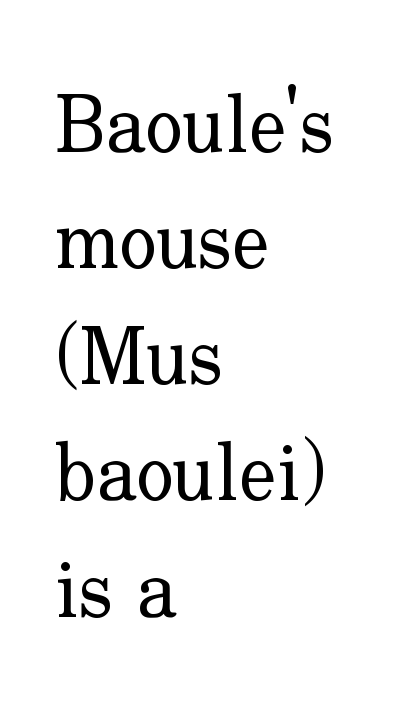
Q: Is the text bold? A: No.
Q: Is the text italic (slanted)? A: No, it is upright.
Q: Is the typeface a serif or a sans-serif typeface? A: Serif.
Q: Is the text underlined? A: No.
Q: How is the paragraph aligned? A: Left-aligned.
Q: Is the spacing between letters normal or unusually wide? A: Normal.
Q: Is the spacing between lines tight, normal or loose? A: Normal.
Q: Width (condensed, normal, or wide)? A: Normal.
Q: Stroke contrast? A: Low.
Q: x-height? A: Small.
Q: Monospaced? A: No.
